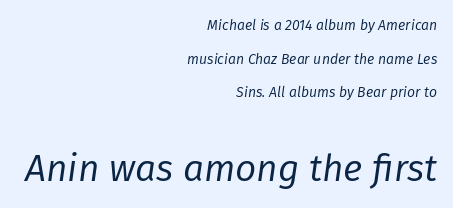
{"italic": "yes", "lean": "right", "slant_degrees": 8, "bold": "no", "weight": "regular", "width": "normal", "stroke_contrast": "low", "x_height": "medium", "monospaced": "no", "underline": "no", "align": "right", "line_spacing": "loose", "line_spacing_ratio": 2.4, "letter_spacing": "normal", "letter_spacing_em": 0.0, "larger_block": "second", "size_ratio": 2.64, "glyph_px": 37}
